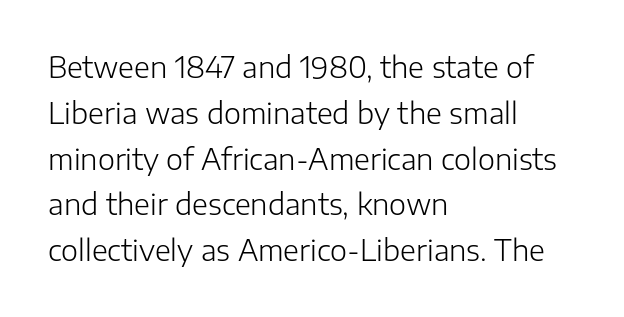
The image shows 29 px light sans-serif type, upright; set left-aligned, normal line spacing (1.58x), normal letter spacing, not underlined; low stroke contrast and a medium x-height.
